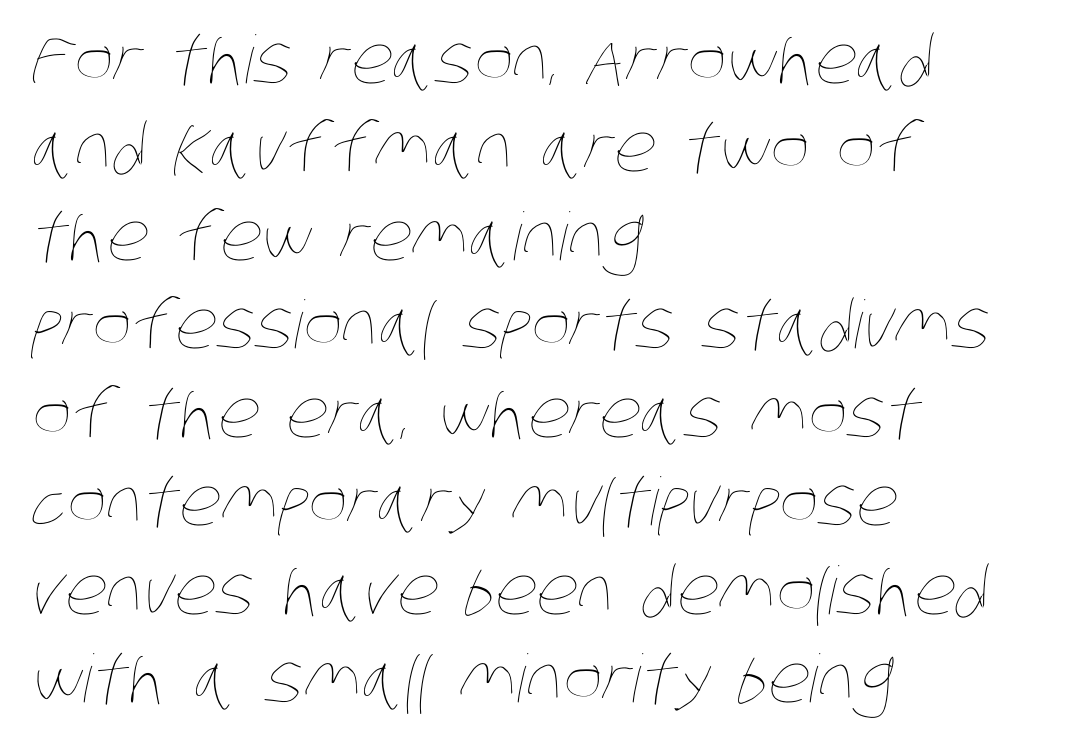
The image shows 66 px thin, condensed type; set left-aligned, normal line spacing (1.34x), normal letter spacing, not underlined; low stroke contrast and a large x-height.
